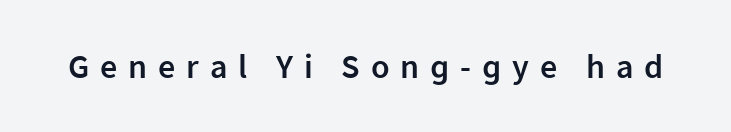
The image shows 34 px semibold sans-serif type, upright; set unusually wide letter spacing (+0.32 em), not underlined; low stroke contrast and a medium x-height.
